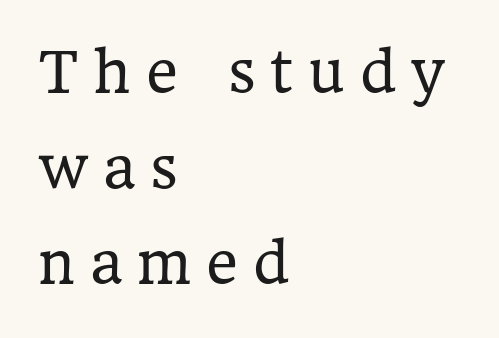
Q: Is the text bold? A: No.
Q: Is the text italic (slanted)? A: No, it is upright.
Q: Is the typeface a serif or a sans-serif typeface? A: Serif.
Q: Is the text underlined? A: No.
Q: How is the paragraph aligned? A: Left-aligned.
Q: Is the spacing between letters normal or unusually wide? A: Unusually wide.
Q: Width (condensed, normal, or wide)? A: Normal.
Q: Stroke contrast? A: Low.
Q: x-height? A: Medium.
Q: Monospaced? A: No.
